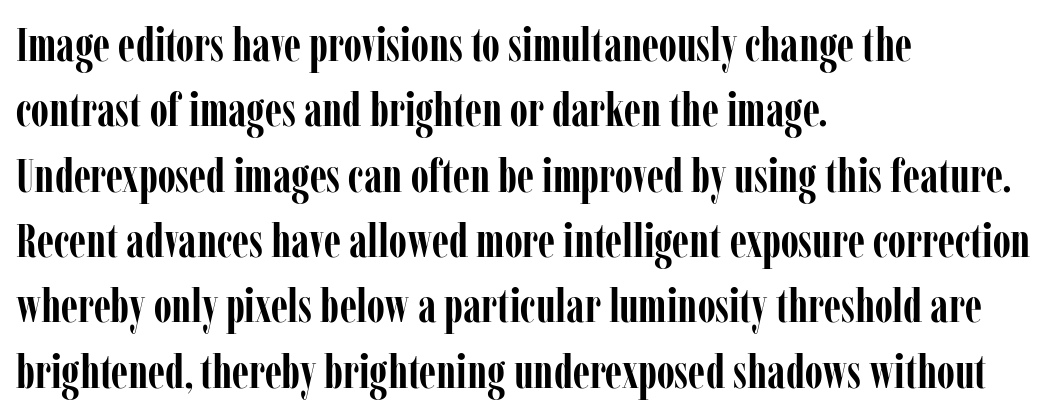
Line starts are locked; line ends wander. These lines carry a lot of weight — the face is fully bold. Letter spacing: default. A typesetter would mark this as roman, not italic. The rendering uses natural spacing where letterforms have individual widths. Only glyphs here, with clear space below each row.
